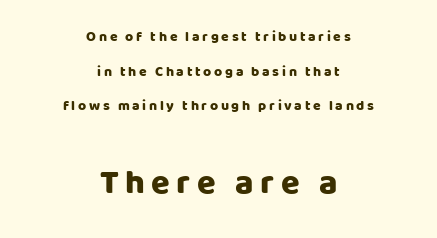
The image shows 34 px sans-serif type, upright; set centered, loose line spacing (2.48x), not underlined; the second (bottom) block is 2.43x larger; low stroke contrast and a large x-height.
